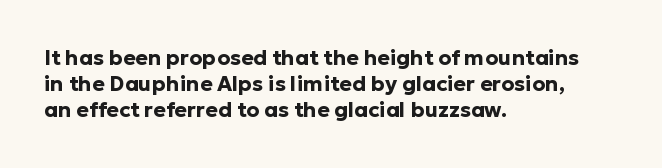
Q: Is the text bold? A: Yes.
Q: Is the text italic (slanted)? A: No, it is upright.
Q: Is the text underlined? A: No.
Q: How is the paragraph aligned? A: Left-aligned.
Q: Is the spacing between letters normal or unusually wide? A: Normal.
Q: Is the spacing between lines tight, normal or loose? A: Normal.
